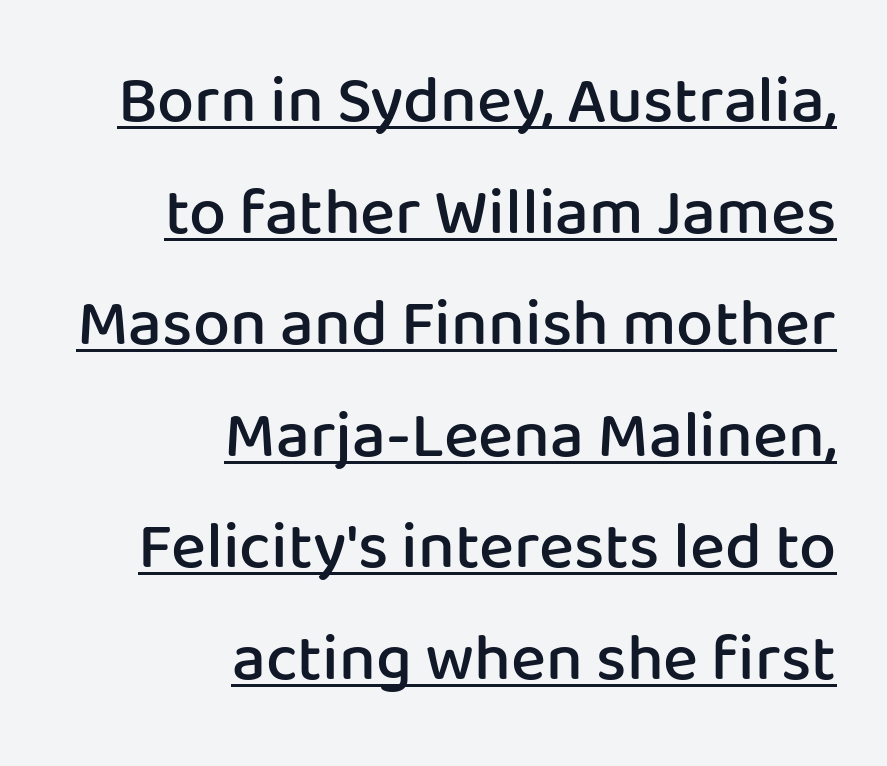
Q: Is the text bold? A: Semi-bold.
Q: Is the text italic (slanted)? A: No, it is upright.
Q: Is the typeface a serif or a sans-serif typeface? A: Sans-serif.
Q: Is the text underlined? A: Yes.
Q: How is the paragraph aligned? A: Right-aligned.
Q: Is the spacing between letters normal or unusually wide? A: Normal.
Q: Is the spacing between lines tight, normal or loose? A: Normal.
Q: Width (condensed, normal, or wide)? A: Normal.
Q: Stroke contrast? A: Low.
Q: x-height? A: Medium.
Q: Monospaced? A: No.
